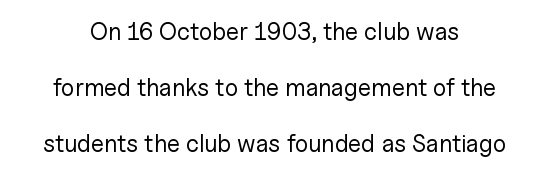
Q: Is the text bold? A: No.
Q: Is the text italic (slanted)? A: No, it is upright.
Q: Is the text underlined? A: No.
Q: Is the spacing between letters normal or unusually wide? A: Normal.
Q: Is the spacing between lines tight, normal or loose? A: Loose.
